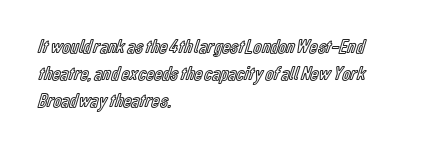
The image shows 20 px text type; set left-aligned, normal line spacing (1.34x), normal letter spacing, not underlined.
